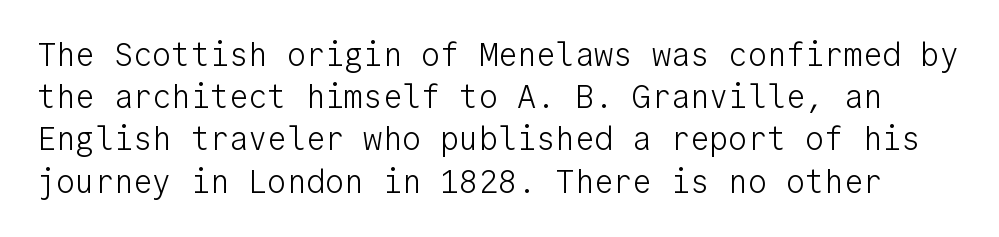
{"serif": "no", "italic": "no", "bold": "no", "weight": "light", "width": "normal", "stroke_contrast": "low", "x_height": "medium", "monospaced": "yes", "underline": "no", "line_spacing": "normal", "line_spacing_ratio": 1.32, "letter_spacing": "normal", "letter_spacing_em": 0.0, "glyph_px": 32}
